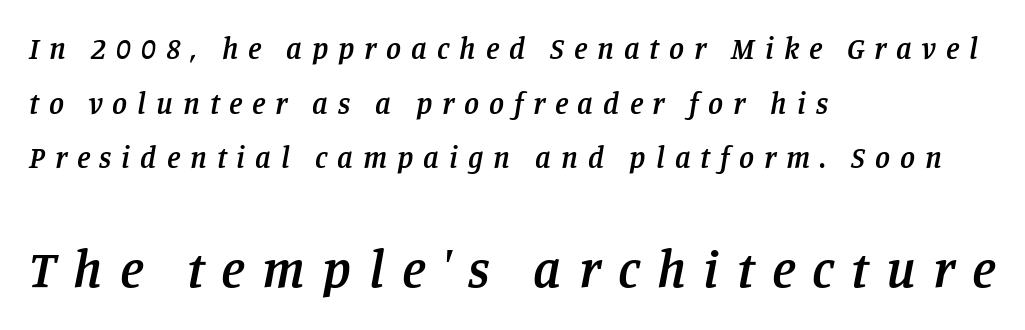
{"serif": "yes", "italic": "yes", "lean": "right", "slant_degrees": 11, "bold": "semi", "weight": "semibold", "width": "normal", "stroke_contrast": "low", "x_height": "large", "monospaced": "no", "underline": "no", "align": "left", "line_spacing_ratio": 1.82, "letter_spacing": "wide", "letter_spacing_em": 0.33, "larger_block": "second", "size_ratio": 1.77, "glyph_px": 53}
